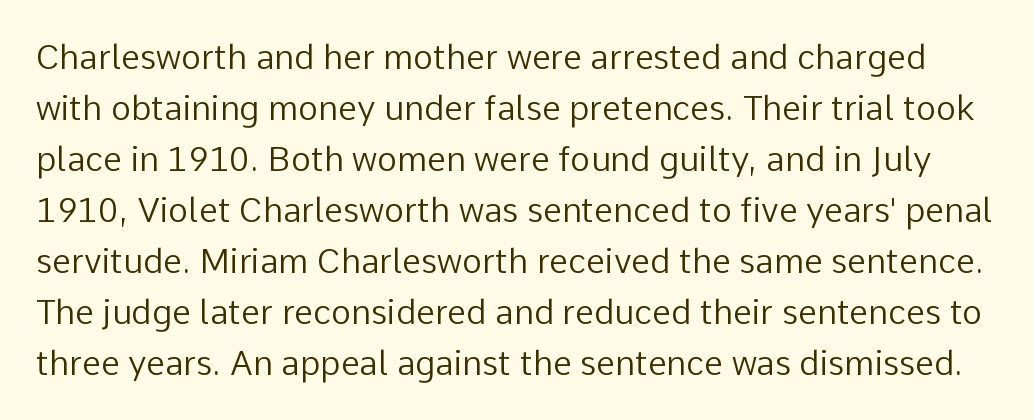
{"serif": "no", "italic": "no", "bold": "no", "weight": "regular", "width": "normal", "stroke_contrast": "low", "x_height": "medium", "monospaced": "no", "underline": "no", "line_spacing": "normal", "line_spacing_ratio": 1.5, "letter_spacing": "normal", "letter_spacing_em": 0.0, "glyph_px": 34}
